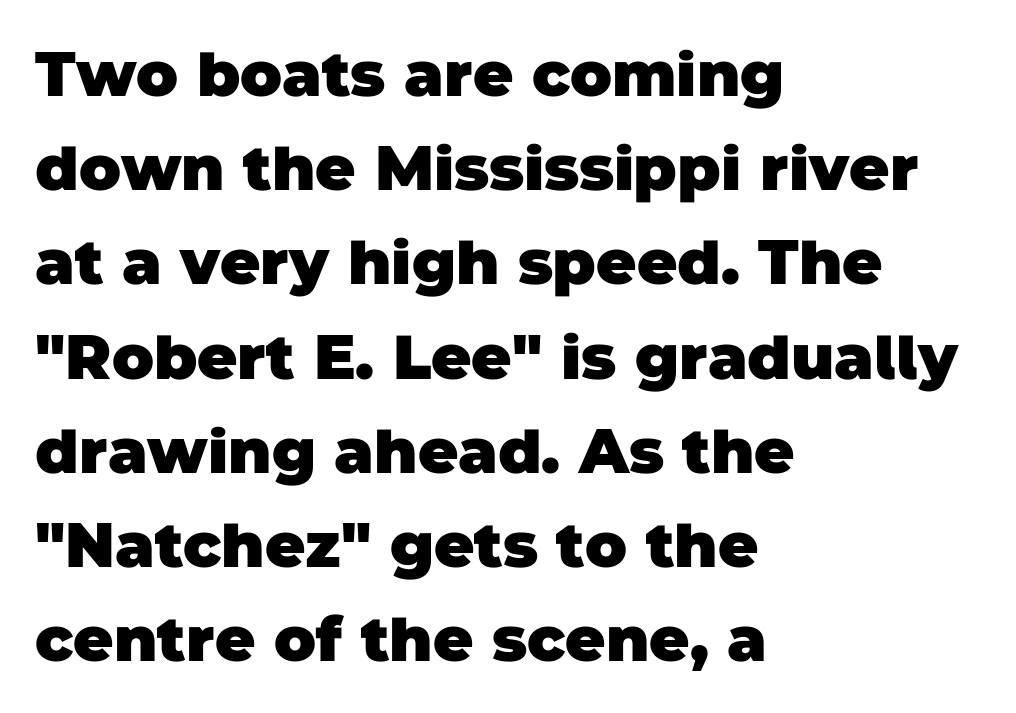
Caption: multi-line text, flush left, ragged right. Each new line begins a customary step beneath the previous one. The letterforms sit shoulder to shoulder at normal distance. The typesetting leans heavy: a genuine bold.
